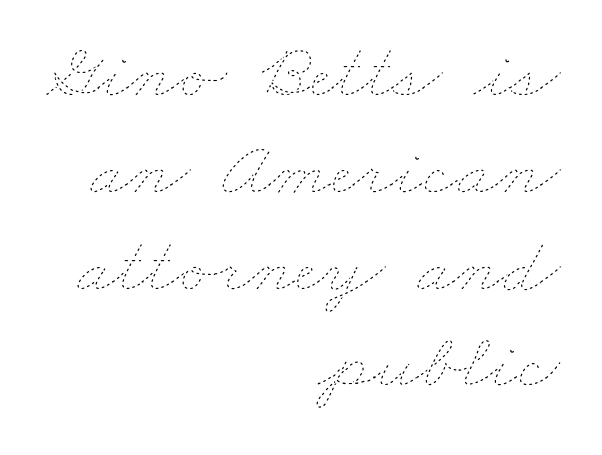
The image shows 80 px thin, wide type; set right-aligned, line spacing 1.21x, normal letter spacing, not underlined; low stroke contrast and a small x-height.
